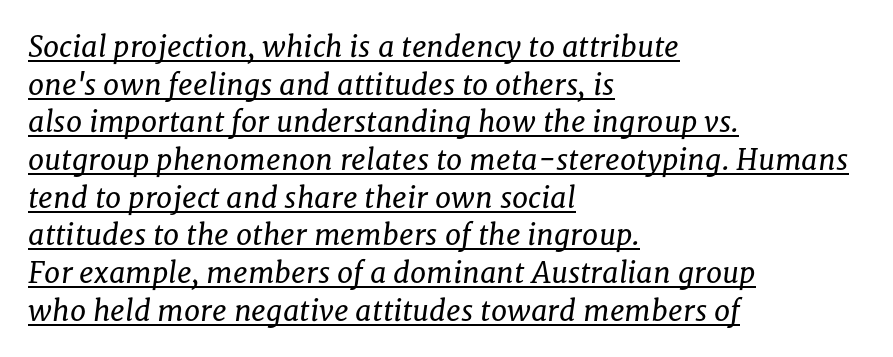
The compositor pushed each line to the left boundary. Is the stroke heavy? The answer is a plain regular-or-lighter. A typesetter would mark this as italic. Students, note that the glyphs here touch the page at normal intervals. Regular leading.
